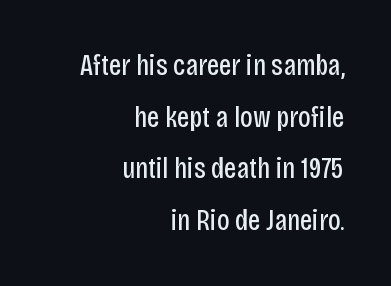
Q: Is the text bold? A: No.
Q: Is the text italic (slanted)? A: No, it is upright.
Q: Is the typeface a serif or a sans-serif typeface? A: Sans-serif.
Q: Is the text underlined? A: No.
Q: How is the paragraph aligned? A: Right-aligned.
Q: Is the spacing between letters normal or unusually wide? A: Normal.
Q: Width (condensed, normal, or wide)? A: Condensed.
Q: Stroke contrast? A: Low.
Q: x-height? A: Large.
Q: Monospaced? A: No.
